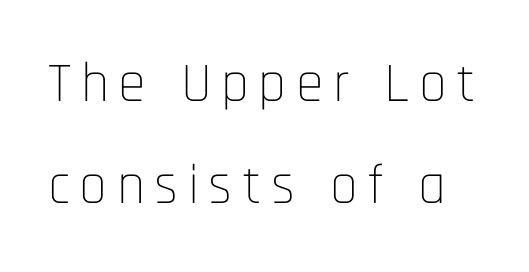
Q: Is the text bold? A: No.
Q: Is the text italic (slanted)? A: No, it is upright.
Q: Is the typeface a serif or a sans-serif typeface? A: Sans-serif.
Q: Is the text underlined? A: No.
Q: Width (condensed, normal, or wide)? A: Condensed.
Q: Stroke contrast? A: Low.
Q: x-height? A: Large.
Q: Monospaced? A: No.
